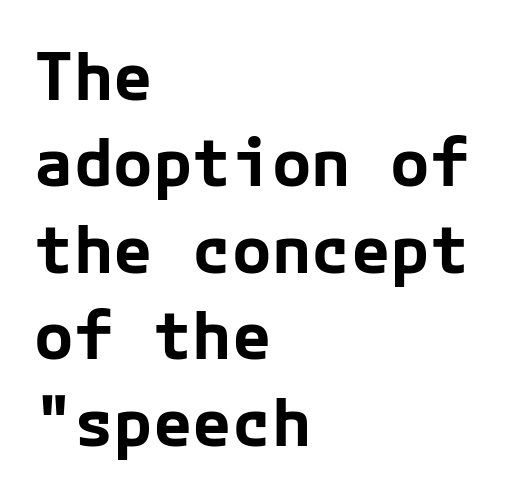
{"serif": "no", "italic": "no", "bold": "yes", "weight": "bold", "width": "normal", "stroke_contrast": "low", "x_height": "medium", "underline": "no", "align": "left", "line_spacing": "normal", "line_spacing_ratio": 1.31, "letter_spacing": "normal", "letter_spacing_em": 0.0, "glyph_px": 66}
